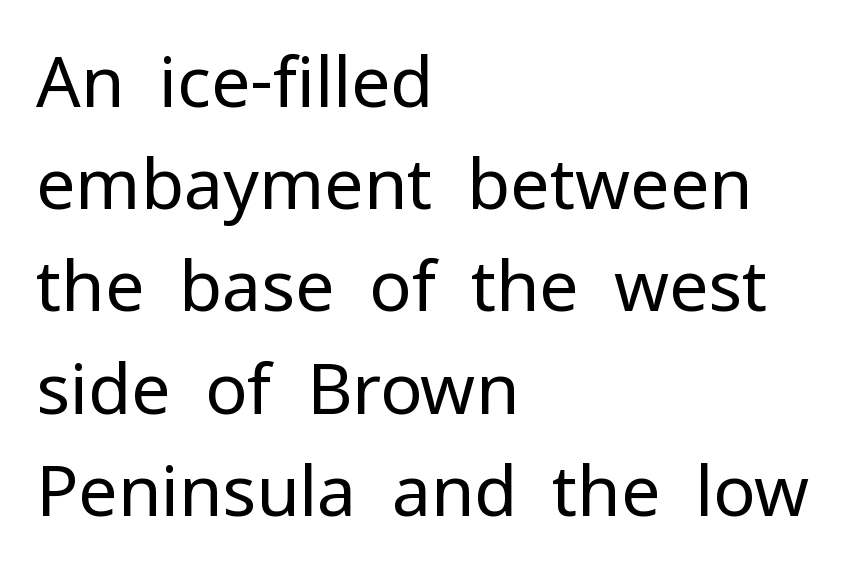
Do the characters align in a grid? No, the font is proportional. Words float on clear page, feet unadorned. The paragraph has a hard left edge and a soft right edge. How would I describe the line gaps? Plain and ordinary. No letter is thick-stroked: the sample isn't bold.
